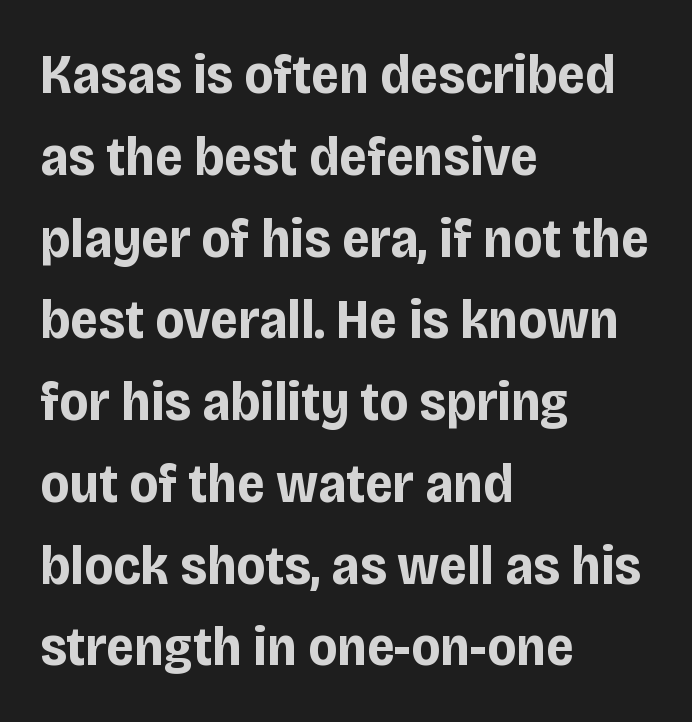
Q: Is the text bold? A: Yes.
Q: Is the text italic (slanted)? A: No, it is upright.
Q: Is the typeface a serif or a sans-serif typeface? A: Sans-serif.
Q: Is the text underlined? A: No.
Q: How is the paragraph aligned? A: Left-aligned.
Q: Is the spacing between letters normal or unusually wide? A: Normal.
Q: Is the spacing between lines tight, normal or loose? A: Normal.
Q: Width (condensed, normal, or wide)? A: Condensed.
Q: Stroke contrast? A: Low.
Q: x-height? A: Large.
Q: Monospaced? A: No.
